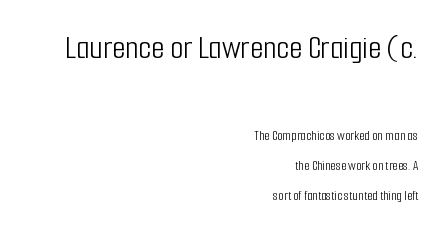
Q: Is the text bold? A: No.
Q: Is the text italic (slanted)? A: No, it is upright.
Q: Is the typeface a serif or a sans-serif typeface? A: Sans-serif.
Q: Is the text underlined? A: No.
Q: How is the paragraph aligned? A: Right-aligned.
Q: Is the spacing between letters normal or unusually wide? A: Normal.
Q: Is the spacing between lines tight, normal or loose? A: Loose.
Q: Which block of text is set in a larger size, the first (top) or the second (bottom)? A: The first (top) one.
Q: Width (condensed, normal, or wide)? A: Condensed.
Q: Stroke contrast? A: Low.
Q: x-height? A: Medium.
Q: Monospaced? A: No.
